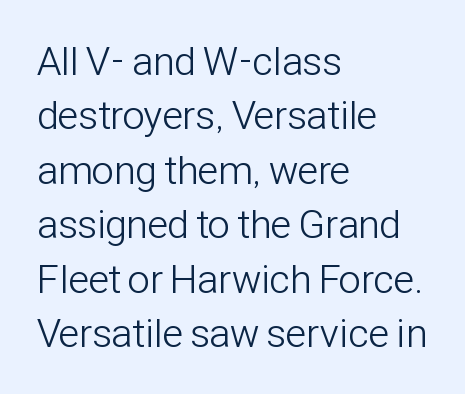
If you drew a line through each stem, it would be perfectly vertical. Note the varied advance widths — an 'i' is clearly narrower than an 'm'. Caption: face not bold, strokes unweighted. The specimen omits any rule beneath the text block's lines. The letters carry no serifs — their stems end cleanly without finishing strokes.
